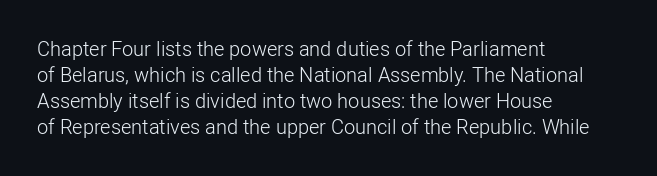
{"italic": "no", "bold": "no", "underline": "no", "align": "left", "line_spacing": "normal", "line_spacing_ratio": 1.3, "letter_spacing": "normal", "letter_spacing_em": 0.0, "glyph_px": 20}
